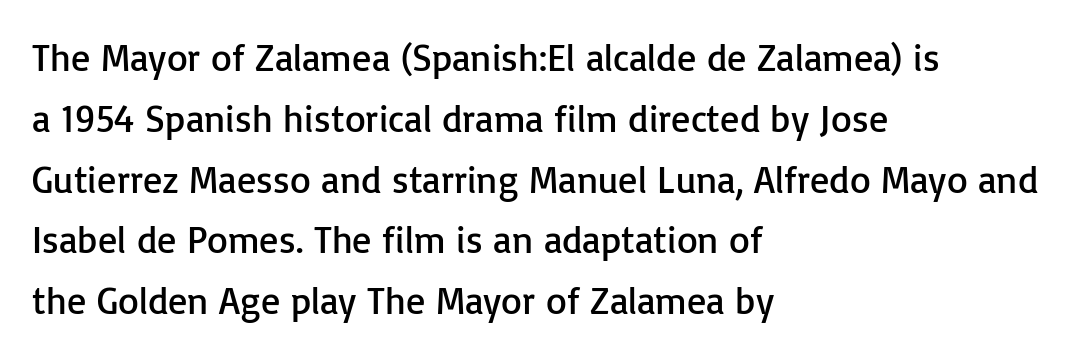
What's the leading like? Ordinary, nothing unusual. Spacing verdict: proportional, widths tailored to each character. Words appear dense and cohesive because spacing is normal. This is roman type, the default non-slanted kind.
